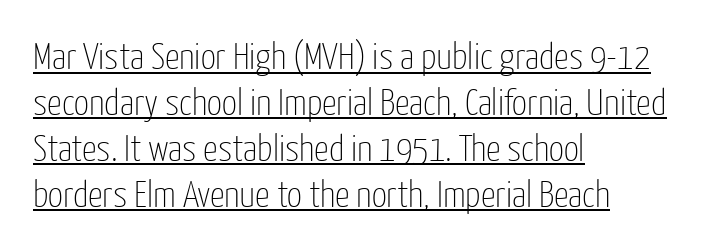
The image shows 37 px thin, condensed sans-serif type, upright; set left-aligned, line spacing 1.24x, normal letter spacing, underlined; low stroke contrast and a medium x-height.
